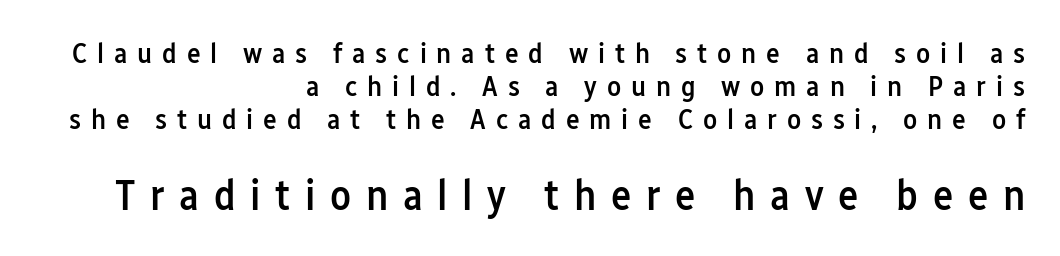
{"serif": "no", "italic": "no", "bold": "semi", "weight": "semibold", "width": "condensed", "stroke_contrast": "low", "x_height": "medium", "monospaced": "no", "underline": "no", "align": "right", "line_spacing": "tight", "line_spacing_ratio": 1.14, "letter_spacing": "wide", "letter_spacing_em": 0.34, "larger_block": "second", "size_ratio": 1.48, "glyph_px": 43}
